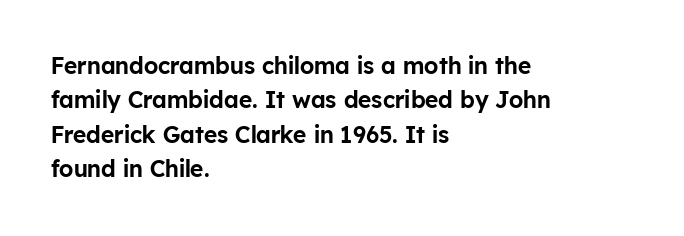
The image shows 23 px text type, upright; set left-aligned, normal line spacing (1.5x), normal letter spacing, not underlined.
